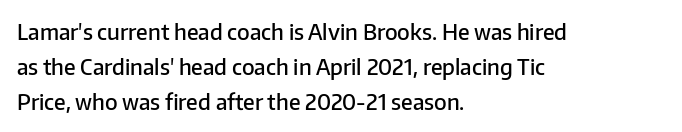
Q: Is the text bold? A: Semi-bold.
Q: Is the text italic (slanted)? A: No, it is upright.
Q: Is the text underlined? A: No.
Q: How is the paragraph aligned? A: Left-aligned.
Q: Is the spacing between letters normal or unusually wide? A: Normal.
Q: Is the spacing between lines tight, normal or loose? A: Normal.
